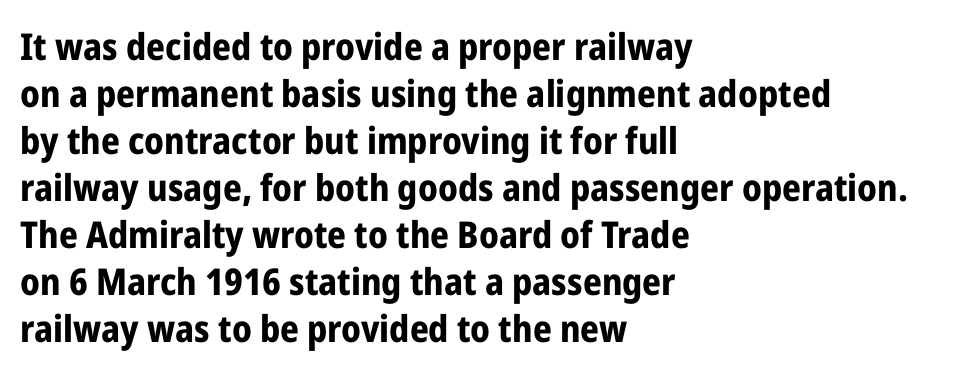
The image shows 37 px bold, condensed sans-serif type, upright; set left-aligned, normal line spacing (1.27x), normal letter spacing, not underlined; low stroke contrast and a medium x-height.
